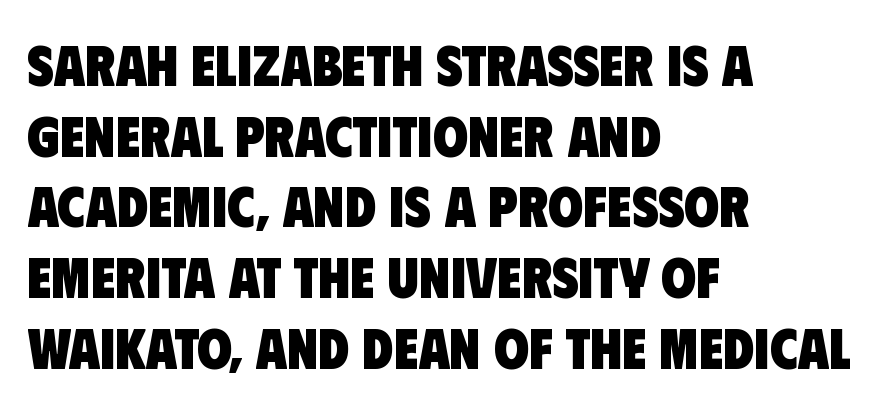
Q: Is the text bold? A: Yes.
Q: Is the typeface a serif or a sans-serif typeface? A: Sans-serif.
Q: Is the text underlined? A: No.
Q: How is the paragraph aligned? A: Left-aligned.
Q: Is the spacing between letters normal or unusually wide? A: Normal.
Q: Width (condensed, normal, or wide)? A: Condensed.
Q: Stroke contrast? A: Low.
Q: x-height? A: Large.
Q: Monospaced? A: No.
